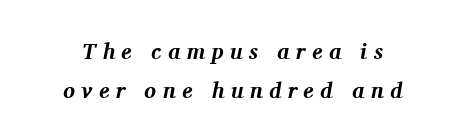
The image shows 22 px bold type, italic (leaning right); set centered, line spacing 1.76x, unusually wide letter spacing (+0.29 em), not underlined.
